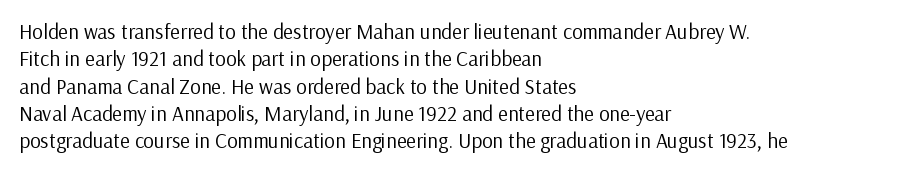
The image shows 21 px text type, upright; set left-aligned, normal line spacing (1.3x), normal letter spacing, not underlined.
